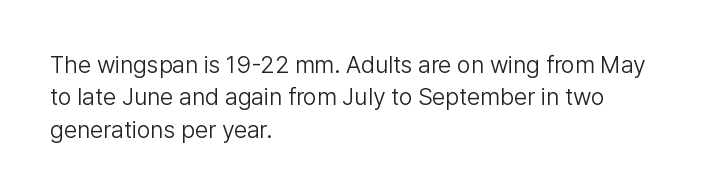
{"italic": "no", "bold": "no", "underline": "no", "align": "left", "line_spacing": "normal", "line_spacing_ratio": 1.35, "letter_spacing": "normal", "letter_spacing_em": 0.0, "glyph_px": 24}
